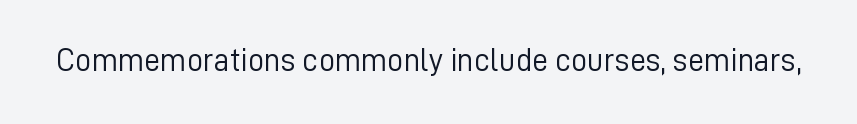
The face used here is a sans, in the tradition of grotesques and geometrics. These lines are rendered in a variable-pitch font. This rendering features lettering with no underline. Standard letterfit; no display-style spreading of the glyphs. The passage shown is not bold in any degree.
